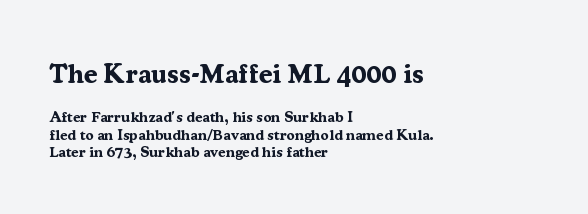
Tall strokes in this sample are plumb rather than angled. The upper block of text is set noticeably larger than the block beneath it. Descenders hang freely into open space. Is the type bold? Yes — the strokes are clearly thick and heavy.
